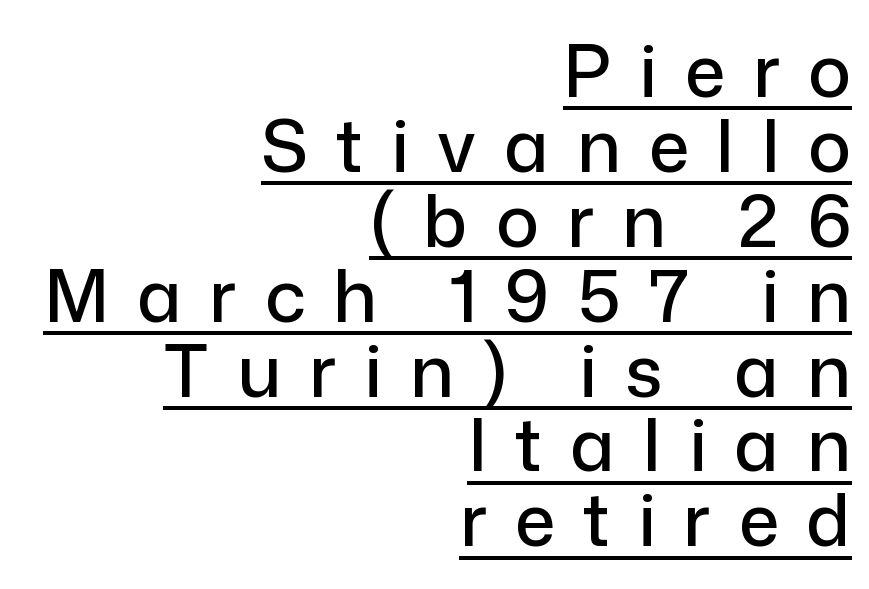
The image shows 72 px sans-serif type, upright; set right-aligned, tight line spacing (1.04x), unusually wide letter spacing (+0.39 em), underlined; low stroke contrast and a medium x-height.
